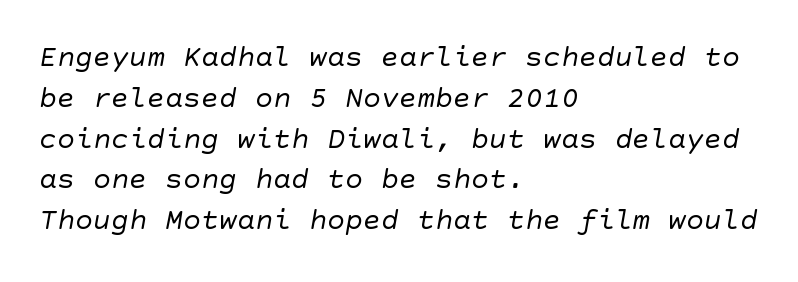
{"serif": "no", "bold": "no", "weight": "regular", "width": "normal", "stroke_contrast": "low", "x_height": "large", "underline": "no", "align": "left", "line_spacing": "normal", "line_spacing_ratio": 1.36, "letter_spacing": "normal", "letter_spacing_em": 0.0, "glyph_px": 30}
